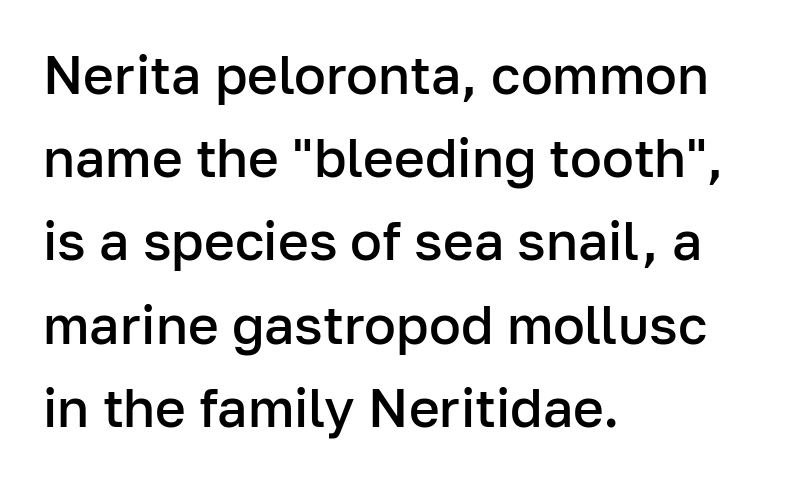
Are there feet on the stems? There aren't — it's a sans. A typesetter would call this proportional, since set widths differ per character. Each new line begins a customary step beneath the previous one. The gap between lines stays unmarked. Every row of glyphs begins at an identical x-position on the left. How are the letters spaced? Ordinarily, with no added tracking.
